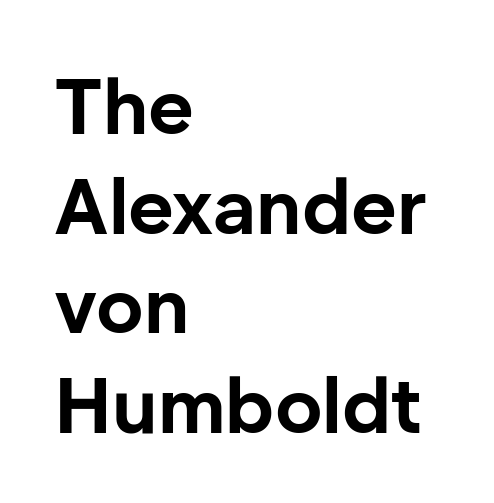
Typeset ragged right — the left edge is the straight one. Upright lettering throughout. Look at the stroke-to-counter ratio: heavy, a bold. This block has exactly the height ordinary leading produces. Classification — sans serif. This rendering leaves character spacing at its baseline value.
